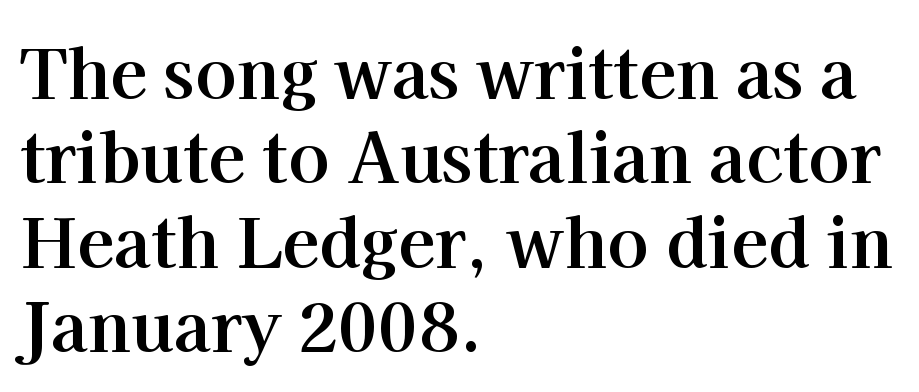
Q: Is the text bold? A: Yes.
Q: Is the text italic (slanted)? A: No, it is upright.
Q: Is the typeface a serif or a sans-serif typeface? A: Serif.
Q: Is the text underlined? A: No.
Q: How is the paragraph aligned? A: Left-aligned.
Q: Is the spacing between letters normal or unusually wide? A: Normal.
Q: Width (condensed, normal, or wide)? A: Normal.
Q: Stroke contrast? A: High.
Q: x-height? A: Medium.
Q: Monospaced? A: No.
